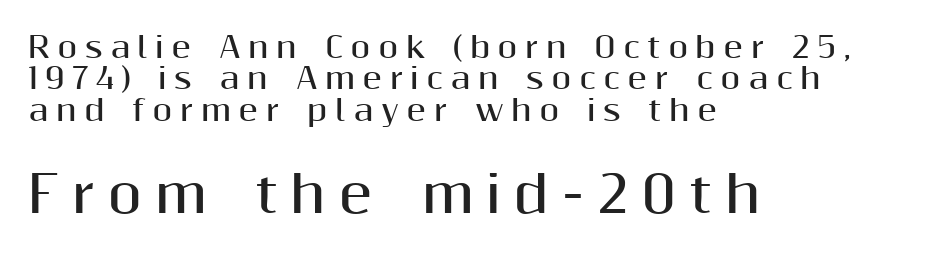
The image shows 50 px bold sans-serif type, upright; set left-aligned, tight line spacing (1.08x), unusually wide letter spacing (+0.25 em), not underlined; the second (bottom) block is 1.72x larger; medium stroke contrast and a medium x-height.
